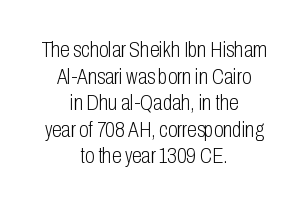
{"italic": "no", "bold": "no", "underline": "no", "align": "center", "line_spacing_ratio": 1.21, "letter_spacing": "normal", "letter_spacing_em": 0.0, "glyph_px": 22}
